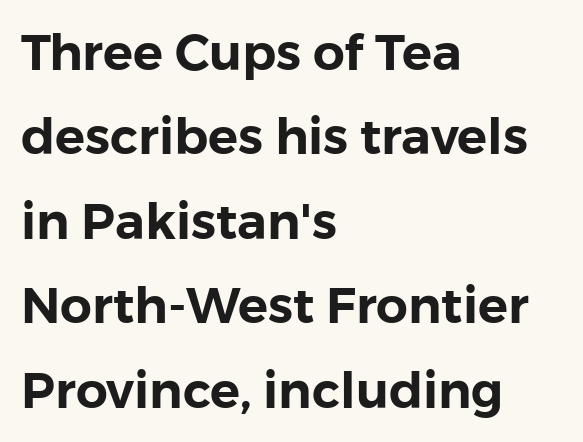
The designer went with a sans here, leaving each stem footless. Has an underline been added? It has not. Reading down the column, the eye jumps a familiar distance to each next line. Do the characters align in a grid? No, the font is proportional. Each line starts at the same left margin while the right side varies.
